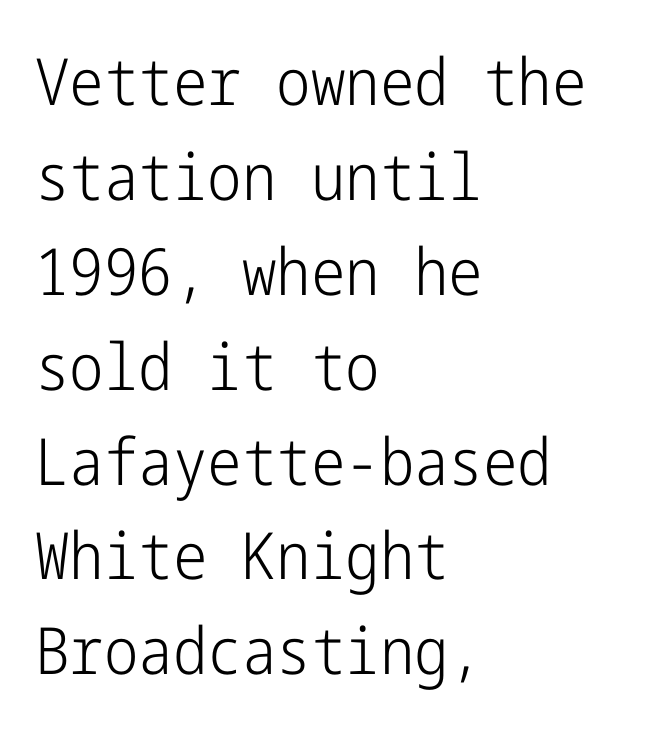
The image shows 65 px light, condensed sans-serif type, upright; set left-aligned, normal line spacing (1.46x), normal letter spacing, not underlined; low stroke contrast and a medium x-height.
